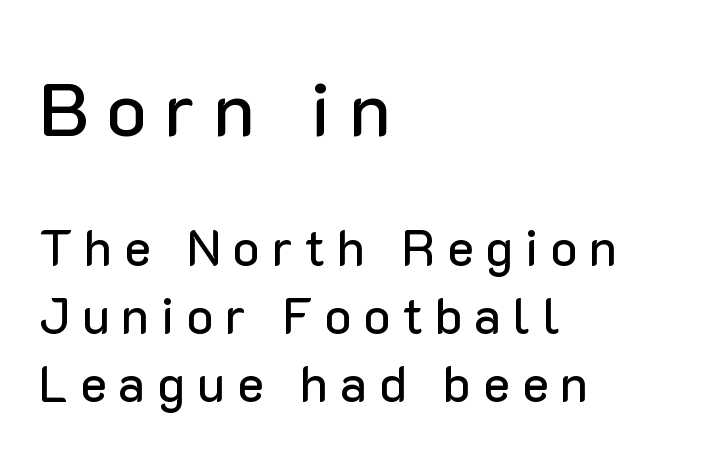
Q: Is the text italic (slanted)? A: No, it is upright.
Q: Is the typeface a serif or a sans-serif typeface? A: Sans-serif.
Q: Is the text underlined? A: No.
Q: How is the paragraph aligned? A: Left-aligned.
Q: Is the spacing between letters normal or unusually wide? A: Unusually wide.
Q: Is the spacing between lines tight, normal or loose? A: Normal.
Q: Which block of text is set in a larger size, the first (top) or the second (bottom)? A: The first (top) one.
Q: Width (condensed, normal, or wide)? A: Normal.
Q: Stroke contrast? A: Low.
Q: x-height? A: Medium.
Q: Monospaced? A: No.
